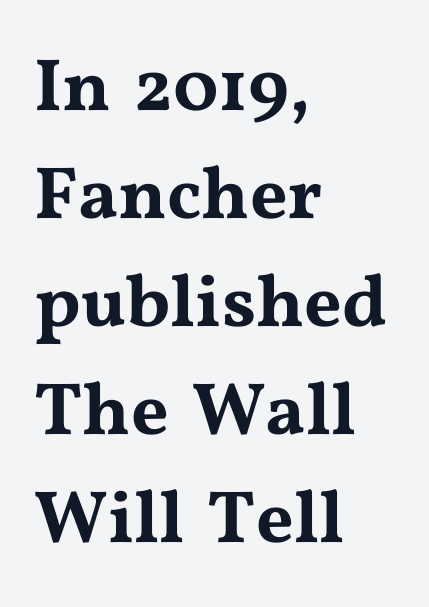
Q: Is the text italic (slanted)? A: No, it is upright.
Q: Is the typeface a serif or a sans-serif typeface? A: Serif.
Q: Is the text underlined? A: No.
Q: How is the paragraph aligned? A: Left-aligned.
Q: Is the spacing between letters normal or unusually wide? A: Normal.
Q: Is the spacing between lines tight, normal or loose? A: Normal.
Q: Width (condensed, normal, or wide)? A: Wide.
Q: Stroke contrast? A: Medium.
Q: x-height? A: Medium.
Q: Monospaced? A: No.
